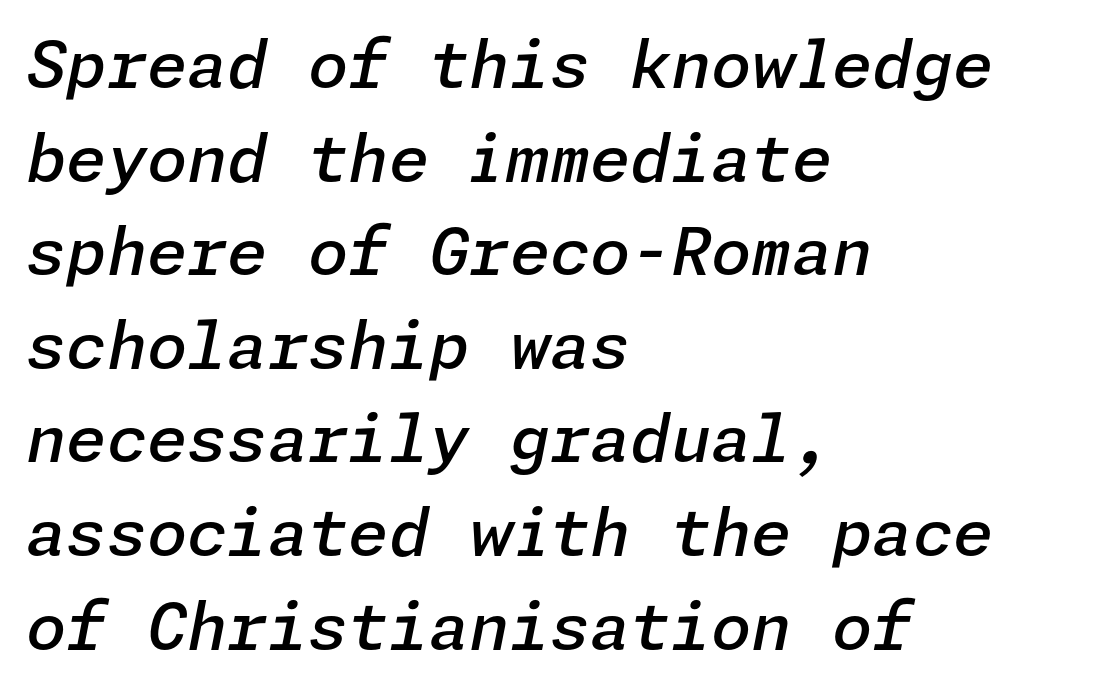
The letters sit at their default tracking, neither squeezed nor spread. The glyphs are unaccompanied by any horizontal stroke below them. Line spacing here is normal. Every letter is mildly thick-stroked: semibold rather than bold.
